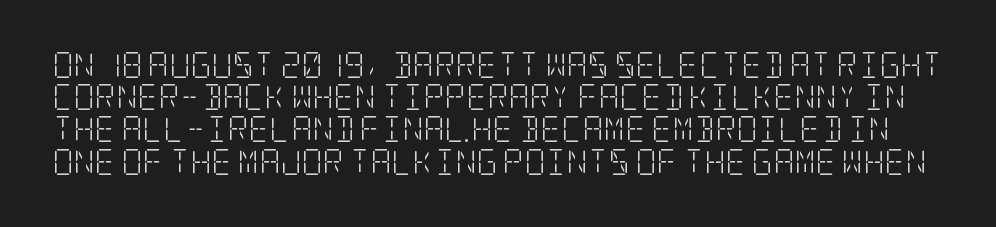
The image shows 26 px text type, upright; set line spacing 1.24x, normal letter spacing, not underlined.
